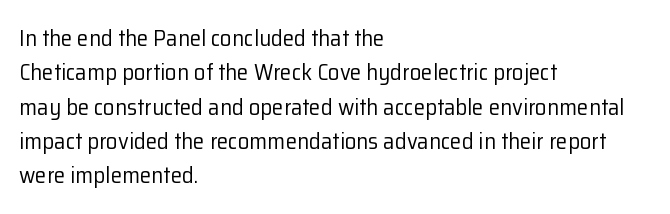
{"italic": "no", "bold": "no", "underline": "no", "align": "left", "line_spacing": "normal", "line_spacing_ratio": 1.49, "letter_spacing": "normal", "letter_spacing_em": 0.0, "glyph_px": 23}
